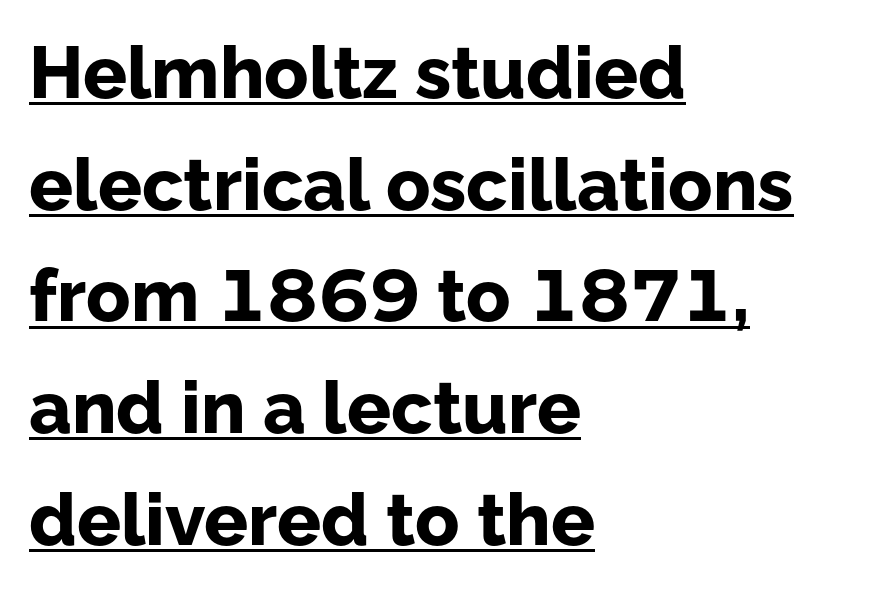
The image shows 73 px bold sans-serif type, upright; set left-aligned, normal line spacing (1.53x), normal letter spacing, underlined; low stroke contrast and a medium x-height.
